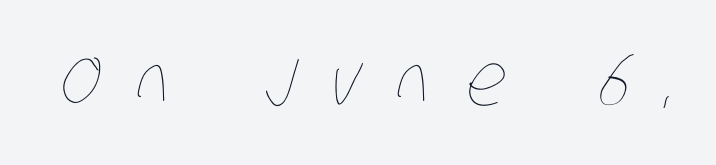
You could only call the tracking loose — the letters float apart. These lines are rendered in a variable-pitch font. Think standard paragraph weight, or any step lighter than that. Rule under the text: the space is simply empty.
